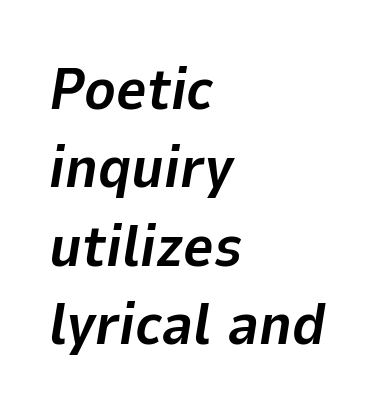
{"italic": "yes", "lean": "right", "slant_degrees": 9, "bold": "yes", "weight": "bold", "width": "normal", "stroke_contrast": "low", "x_height": "medium", "monospaced": "no", "underline": "no", "align": "left", "line_spacing": "normal", "line_spacing_ratio": 1.33, "letter_spacing": "normal", "letter_spacing_em": 0.0, "glyph_px": 59}
